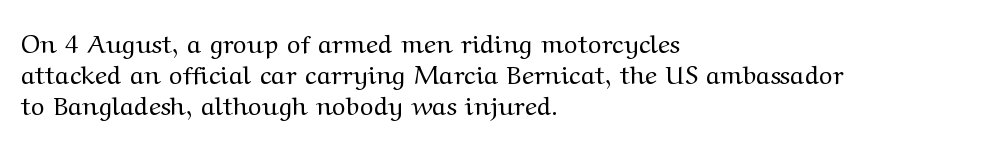
The image shows 26 px text type, upright; set left-aligned, line spacing 1.2x, normal letter spacing, not underlined.
